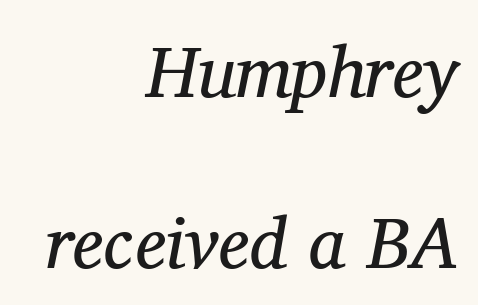
The image shows 72 px regular-weight serif type, italic (leaning right); set right-aligned, loose line spacing (2.37x), normal letter spacing, not underlined; medium stroke contrast and a medium x-height.
